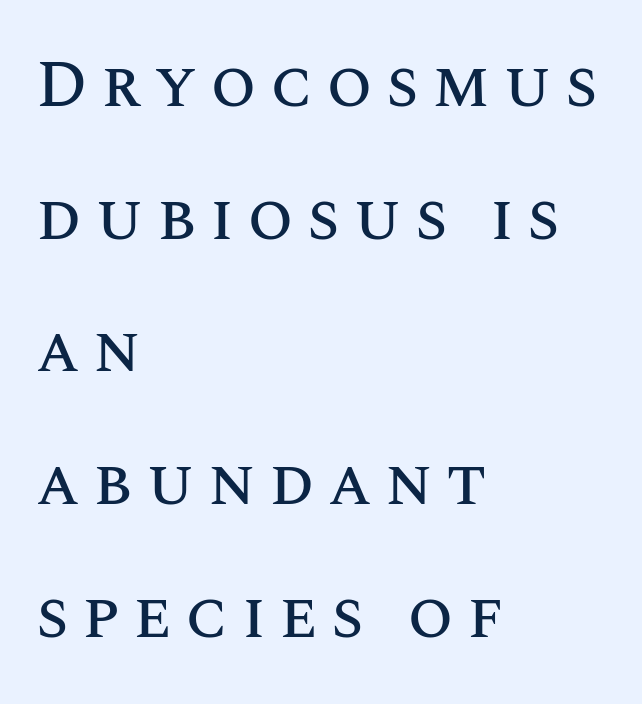
Q: Is the text italic (slanted)? A: No, it is upright.
Q: Is the text underlined? A: No.
Q: How is the paragraph aligned? A: Left-aligned.
Q: Is the spacing between letters normal or unusually wide? A: Unusually wide.
Q: Is the spacing between lines tight, normal or loose? A: Loose.
Q: Width (condensed, normal, or wide)? A: Normal.
Q: Stroke contrast? A: Medium.
Q: x-height? A: Large.
Q: Monospaced? A: No.
